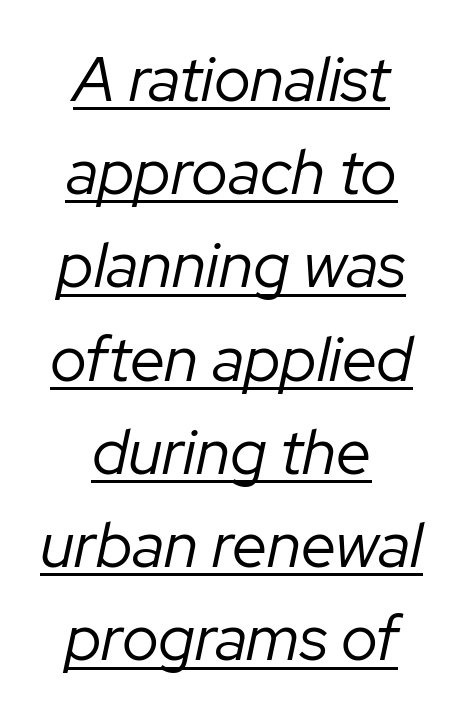
Decoration check: the copy is underlined. The passage is arranged like a title page — every line centered. Vertical spacing — default. Heft: none added — not bold. The rendering applies a slant to the glyphs. The letters sit at their default tracking, neither squeezed nor spread.
